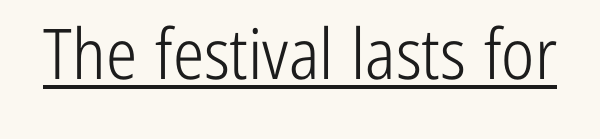
Q: Is the text bold? A: No.
Q: Is the text italic (slanted)? A: No, it is upright.
Q: Is the typeface a serif or a sans-serif typeface? A: Sans-serif.
Q: Is the text underlined? A: Yes.
Q: Is the spacing between letters normal or unusually wide? A: Normal.
Q: Width (condensed, normal, or wide)? A: Condensed.
Q: Stroke contrast? A: Low.
Q: x-height? A: Medium.
Q: Monospaced? A: No.
